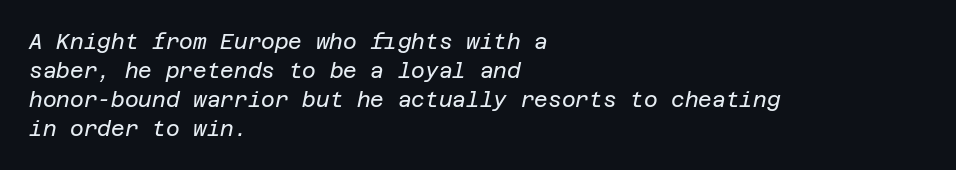
The image shows 21 px text type, italic (leaning right); set left-aligned, normal line spacing (1.38x), normal letter spacing, not underlined.
